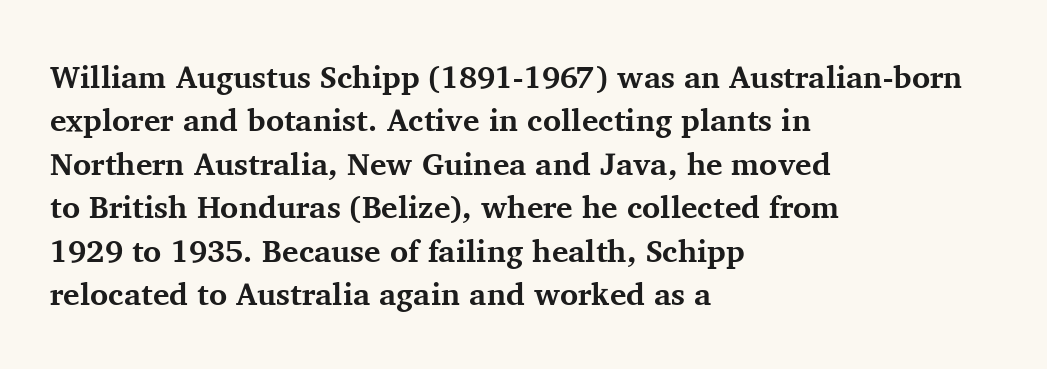
{"serif": "yes", "italic": "no", "bold": "yes", "weight": "bold", "width": "normal", "stroke_contrast": "medium", "x_height": "medium", "monospaced": "no", "underline": "no", "align": "left", "line_spacing": "normal", "line_spacing_ratio": 1.4, "letter_spacing": "normal", "letter_spacing_em": 0.0, "glyph_px": 31}
